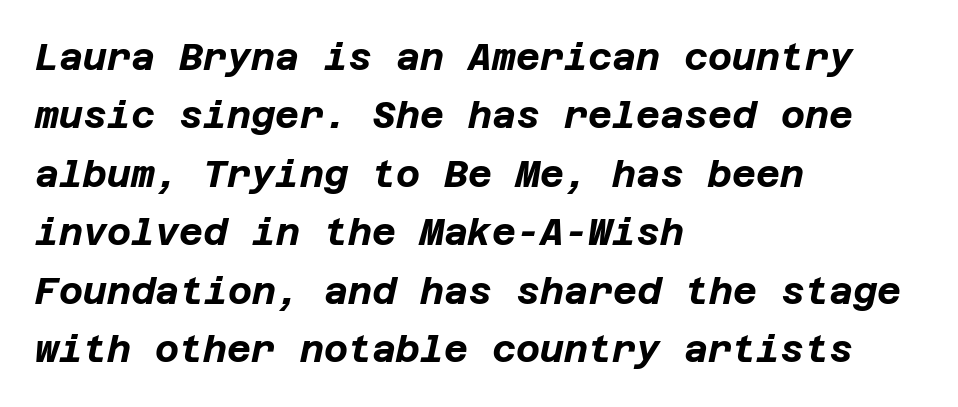
Q: Is the text bold? A: Yes.
Q: Is the text italic (slanted)? A: Yes, it leans right by about 12 degrees.
Q: Is the text underlined? A: No.
Q: How is the paragraph aligned? A: Left-aligned.
Q: Is the spacing between letters normal or unusually wide? A: Normal.
Q: Is the spacing between lines tight, normal or loose? A: Normal.
Q: Width (condensed, normal, or wide)? A: Normal.
Q: Stroke contrast? A: Low.
Q: x-height? A: Large.
